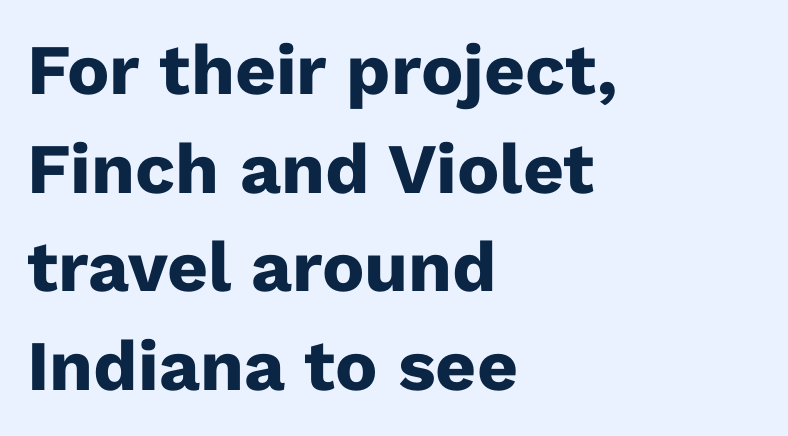
The image shows 71 px heavy sans-serif type, upright; set left-aligned, normal line spacing (1.39x), normal letter spacing, not underlined; low stroke contrast and a medium x-height.
